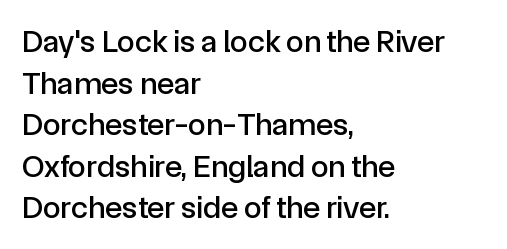
Check the space under the baseline: it is left empty. Alignment: flush left. Leading matches the norm, producing a regular column. The face used here is proportionally spaced, like ordinary book or web type.
